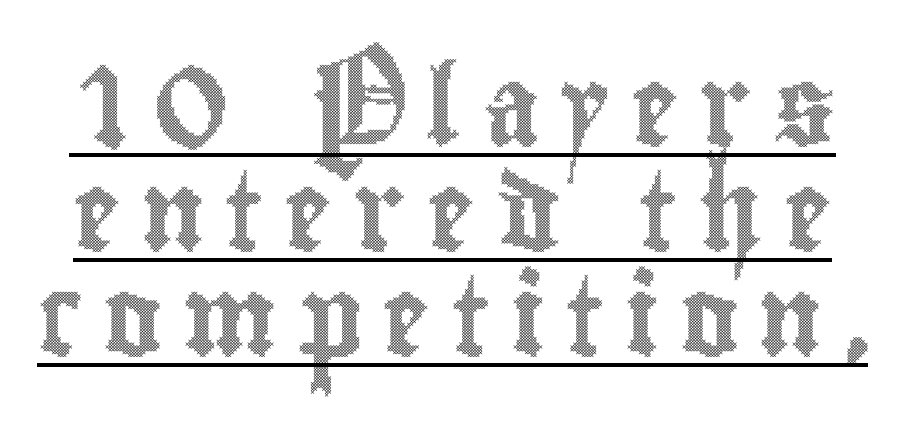
This sample keeps an unexceptional amount of space between lines. This sample has the flowing, uneven cadence of proportional lettering. What decoration does the sample have? An underline. Students, note that the glyphs here are deliberately spaced far apart. It's the straight-up-and-down kind of type.
